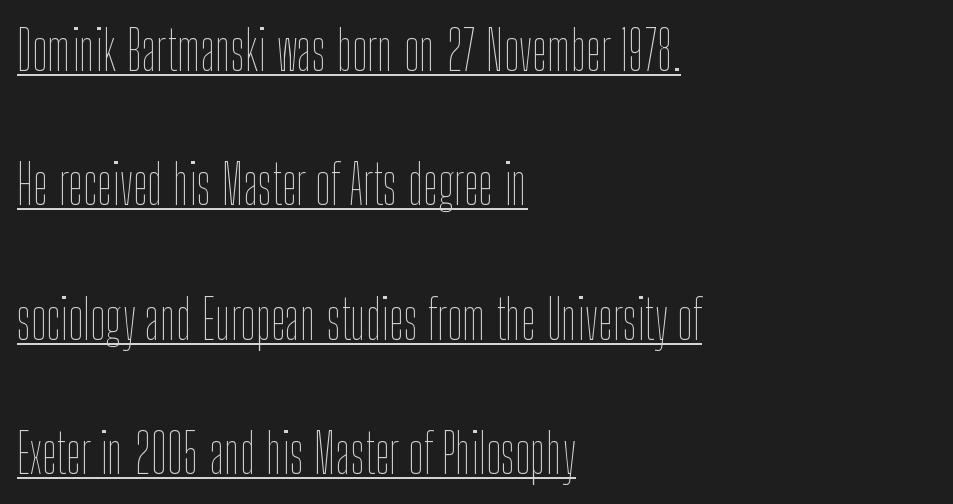
The image shows 54 px thin, condensed type, upright; set left-aligned, loose line spacing (2.49x), normal letter spacing, underlined; low stroke contrast and a medium x-height.
